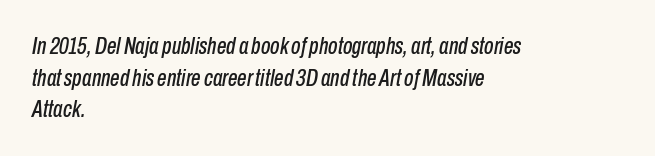
Q: Is the text italic (slanted)? A: Yes, it leans right by about 10 degrees.
Q: Is the text underlined? A: No.
Q: How is the paragraph aligned? A: Left-aligned.
Q: Is the spacing between letters normal or unusually wide? A: Normal.
Q: Is the spacing between lines tight, normal or loose? A: Normal.
